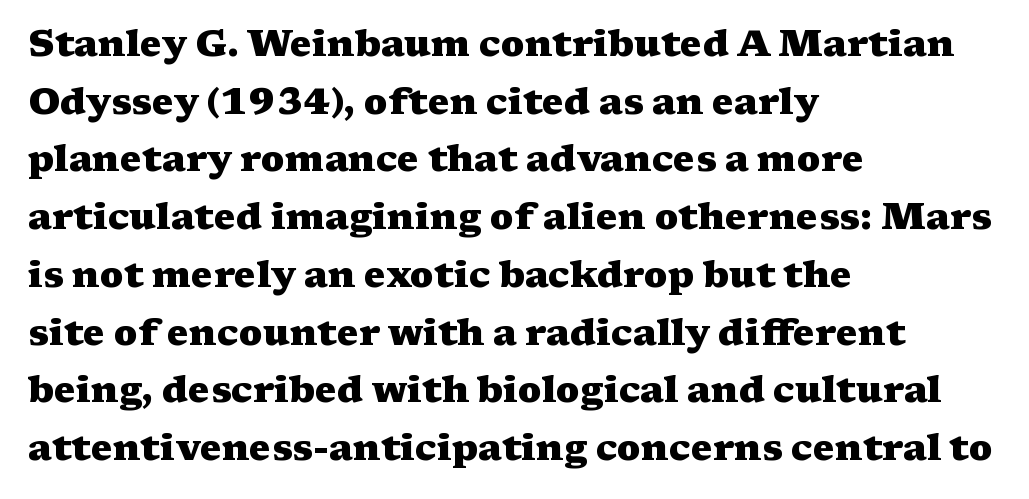
Q: Is the text bold? A: Yes.
Q: Is the text italic (slanted)? A: No, it is upright.
Q: Is the typeface a serif or a sans-serif typeface? A: Serif.
Q: Is the text underlined? A: No.
Q: How is the paragraph aligned? A: Left-aligned.
Q: Is the spacing between letters normal or unusually wide? A: Normal.
Q: Is the spacing between lines tight, normal or loose? A: Normal.
Q: Width (condensed, normal, or wide)? A: Wide.
Q: Stroke contrast? A: Medium.
Q: x-height? A: Medium.
Q: Monospaced? A: No.
